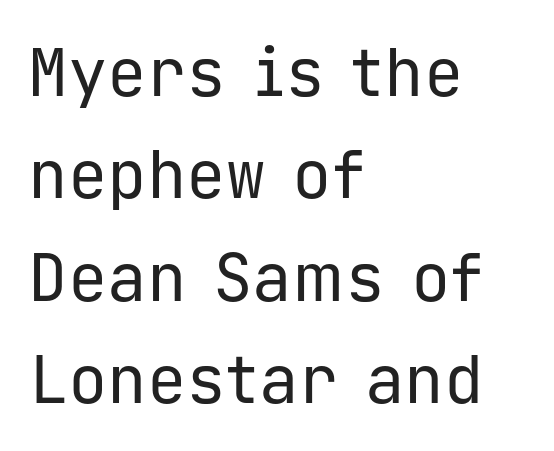
{"serif": "no", "italic": "no", "bold": "no", "weight": "regular", "width": "normal", "stroke_contrast": "low", "x_height": "medium", "monospaced": "yes", "underline": "no", "align": "left", "line_spacing": "normal", "line_spacing_ratio": 1.55, "letter_spacing": "normal", "letter_spacing_em": 0.0, "glyph_px": 66}
